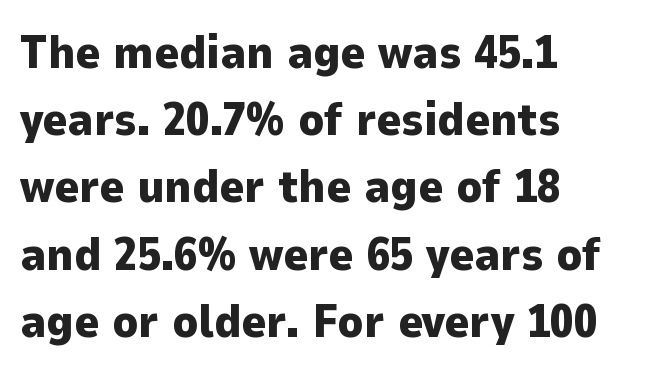
Q: Is the text bold? A: Yes.
Q: Is the text italic (slanted)? A: No, it is upright.
Q: Is the typeface a serif or a sans-serif typeface? A: Sans-serif.
Q: Is the text underlined? A: No.
Q: How is the paragraph aligned? A: Left-aligned.
Q: Is the spacing between letters normal or unusually wide? A: Normal.
Q: Is the spacing between lines tight, normal or loose? A: Normal.
Q: Width (condensed, normal, or wide)? A: Normal.
Q: Stroke contrast? A: Low.
Q: x-height? A: Medium.
Q: Monospaced? A: No.
